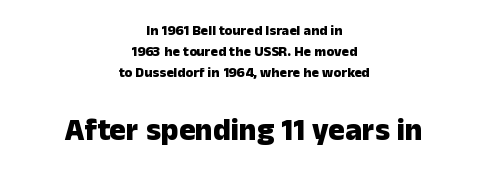
Q: Is the text bold? A: Yes.
Q: Is the text italic (slanted)? A: No, it is upright.
Q: Is the typeface a serif or a sans-serif typeface? A: Sans-serif.
Q: Is the text underlined? A: No.
Q: How is the paragraph aligned? A: Centered.
Q: Is the spacing between letters normal or unusually wide? A: Normal.
Q: Is the spacing between lines tight, normal or loose? A: Normal.
Q: Which block of text is set in a larger size, the first (top) or the second (bottom)? A: The second (bottom) one.
Q: Width (condensed, normal, or wide)? A: Normal.
Q: Stroke contrast? A: Low.
Q: x-height? A: Medium.
Q: Monospaced? A: No.
